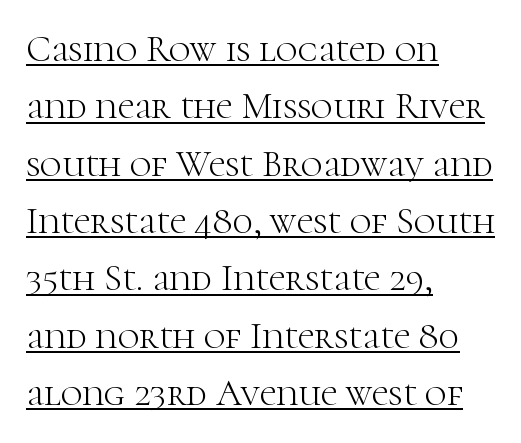
The image shows 37 px light serif type, upright; set left-aligned, normal line spacing (1.55x), normal letter spacing, underlined; high stroke contrast and a medium x-height.
